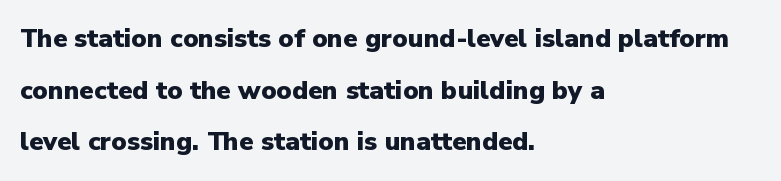
A roman cut, with each character standing at attention. Look at the stroke-to-counter ratio: heavy, a bold. Reading down the block, your eye returns to a fixed left position each line. Short note: letters normally spaced. Honestly, the rows look like they've been pulled way apart.
